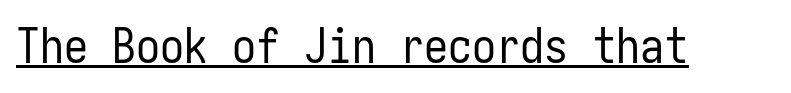
{"serif": "no", "italic": "no", "bold": "no", "weight": "regular", "width": "condensed", "stroke_contrast": "low", "x_height": "medium", "underline": "yes", "letter_spacing": "normal", "letter_spacing_em": 0.0, "glyph_px": 48}
